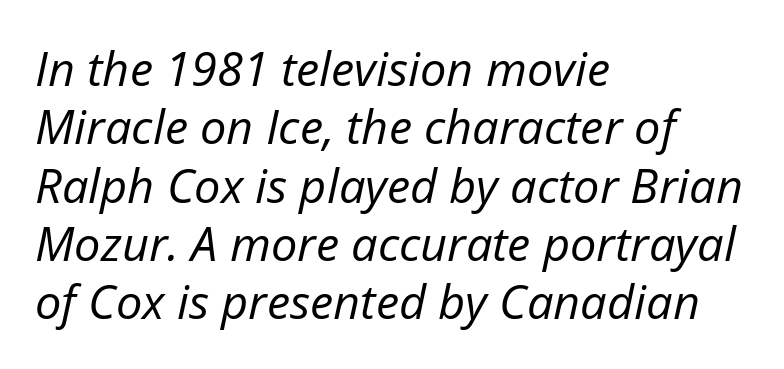
Q: Is the text bold? A: No.
Q: Is the text italic (slanted)? A: Yes, it leans right by about 12 degrees.
Q: Is the text underlined? A: No.
Q: How is the paragraph aligned? A: Left-aligned.
Q: Is the spacing between letters normal or unusually wide? A: Normal.
Q: Width (condensed, normal, or wide)? A: Normal.
Q: Stroke contrast? A: Low.
Q: x-height? A: Medium.
Q: Monospaced? A: No.
